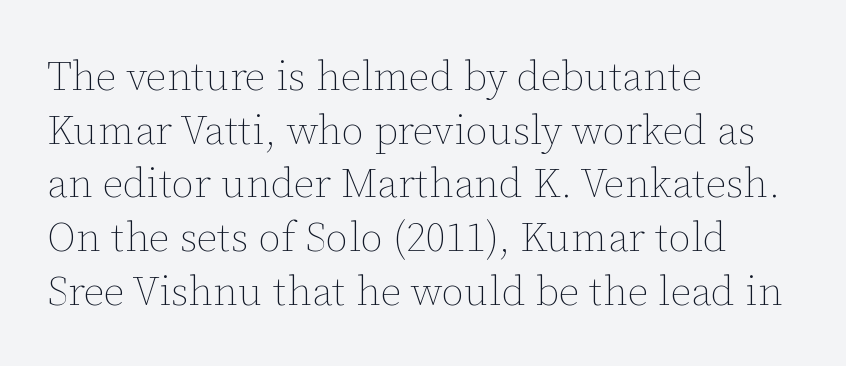
Looks like regular typesetting: each glyph gets only the width it needs. Regarding leading, the lines here are spaced in the standard way. Check the space under the baseline: it is left empty. Caption: standard tracking, unaltered. Compared with a centered layout, this one pins lines to the left instead.
